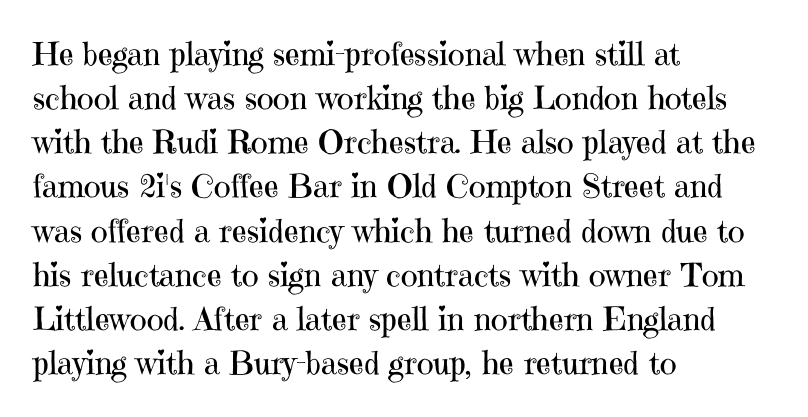
The image shows 32 px regular-weight serif type, upright; set left-aligned, normal line spacing (1.38x), normal letter spacing, not underlined; high stroke contrast and a medium x-height.
